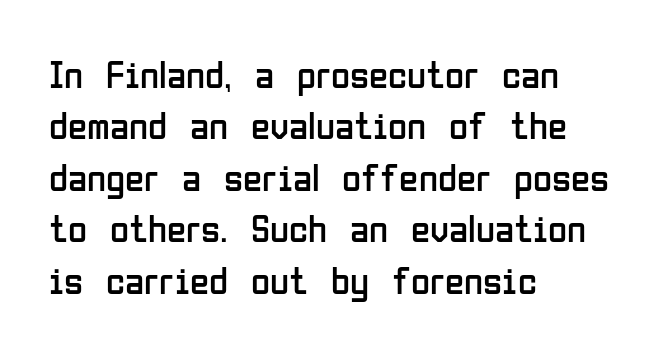
Q: Is the text bold? A: No.
Q: Is the text italic (slanted)? A: No, it is upright.
Q: Is the typeface a serif or a sans-serif typeface? A: Sans-serif.
Q: Is the text underlined? A: No.
Q: How is the paragraph aligned? A: Left-aligned.
Q: Is the spacing between letters normal or unusually wide? A: Normal.
Q: Is the spacing between lines tight, normal or loose? A: Normal.
Q: Width (condensed, normal, or wide)? A: Condensed.
Q: Stroke contrast? A: Low.
Q: x-height? A: Medium.
Q: Monospaced? A: No.
